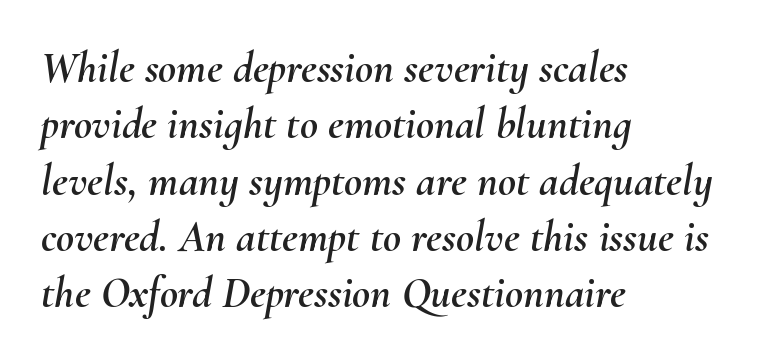
The image shows 44 px text type, italic (leaning right); set left-aligned, normal line spacing (1.28x), normal letter spacing, not underlined; medium stroke contrast and a small x-height.
